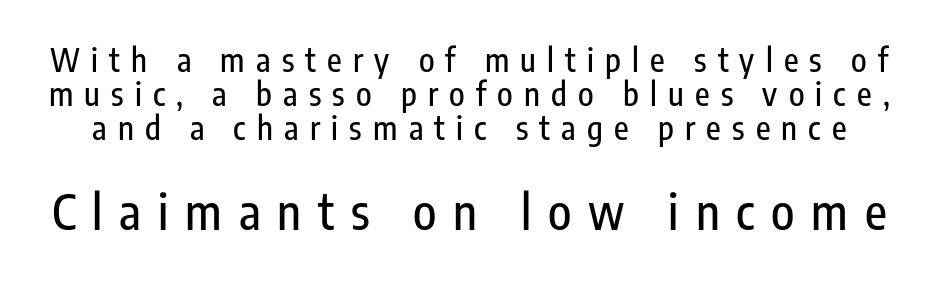
Q: Is the text italic (slanted)? A: No, it is upright.
Q: Is the typeface a serif or a sans-serif typeface? A: Sans-serif.
Q: Is the text underlined? A: No.
Q: Is the spacing between letters normal or unusually wide? A: Unusually wide.
Q: Is the spacing between lines tight, normal or loose? A: Tight.
Q: Which block of text is set in a larger size, the first (top) or the second (bottom)? A: The second (bottom) one.
Q: Width (condensed, normal, or wide)? A: Condensed.
Q: Stroke contrast? A: Low.
Q: x-height? A: Medium.
Q: Monospaced? A: No.
